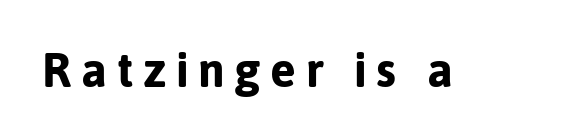
Q: Is the text bold? A: Yes.
Q: Is the text italic (slanted)? A: No, it is upright.
Q: Is the typeface a serif or a sans-serif typeface? A: Sans-serif.
Q: Is the text underlined? A: No.
Q: Is the spacing between letters normal or unusually wide? A: Unusually wide.
Q: Width (condensed, normal, or wide)? A: Normal.
Q: Stroke contrast? A: Low.
Q: x-height? A: Medium.
Q: Monospaced? A: No.
